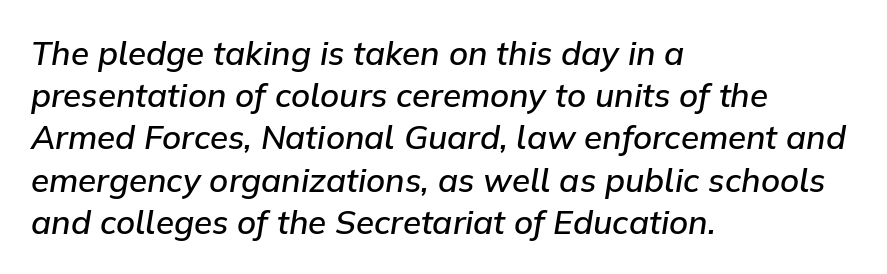
{"italic": "yes", "lean": "right", "slant_degrees": 9, "bold": "semi", "weight": "semibold", "width": "normal", "stroke_contrast": "low", "x_height": "medium", "monospaced": "no", "underline": "no", "align": "left", "line_spacing": "normal", "line_spacing_ratio": 1.28, "letter_spacing": "normal", "letter_spacing_em": 0.0, "glyph_px": 33}
